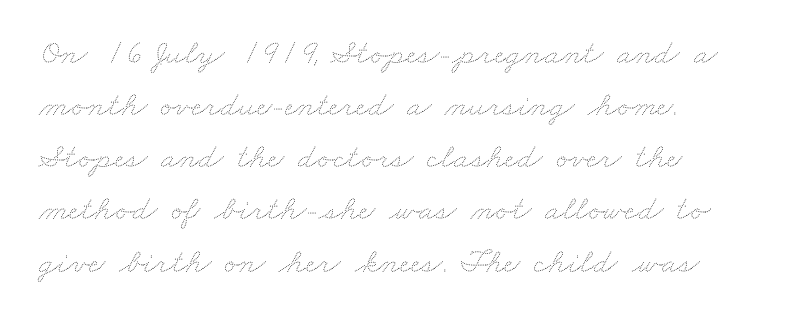
Does the copy run flush right? No — it runs flush left. Varying glyph widths throughout — classic text-font behaviour. No chunkiness to these letters — they're not bold. The type is set solid horizontally, with unmodified tracking. Evenly set lines give the paragraph a standard silhouette. Underline: absent.
